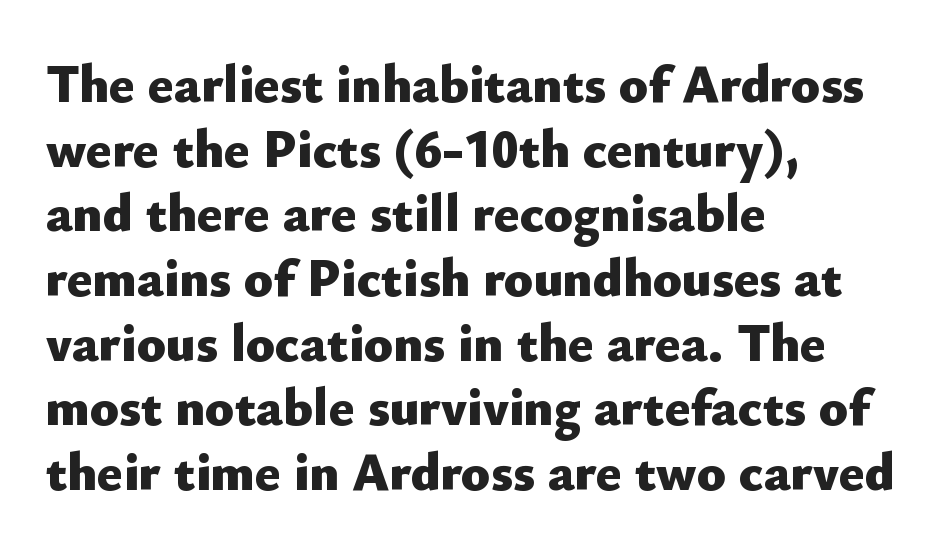
The image shows 53 px heavy sans-serif type, upright; set left-aligned, line spacing 1.22x, normal letter spacing, not underlined; low stroke contrast and a small x-height.
